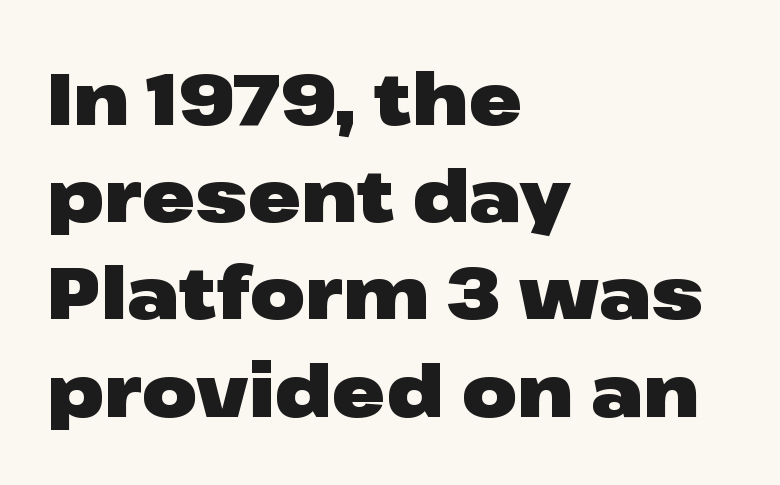
{"serif": "no", "italic": "no", "bold": "yes", "weight": "heavy", "width": "wide", "stroke_contrast": "low", "x_height": "medium", "monospaced": "no", "underline": "no", "align": "left", "line_spacing": "normal", "line_spacing_ratio": 1.35, "letter_spacing": "normal", "letter_spacing_em": 0.0, "glyph_px": 72}
